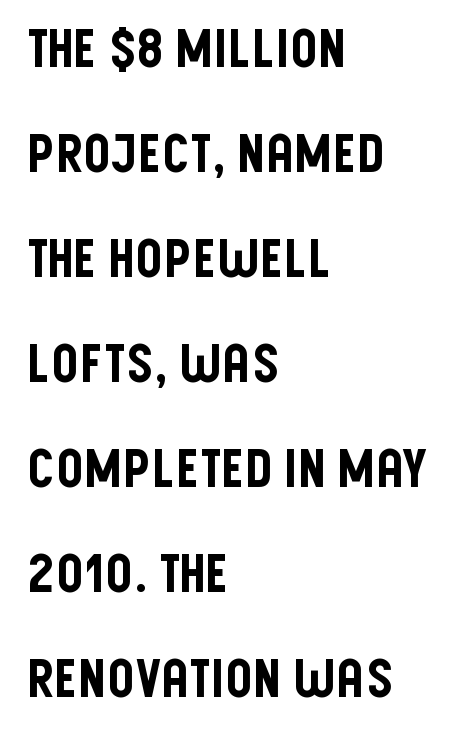
{"serif": "no", "italic": "no", "width": "condensed", "stroke_contrast": "low", "x_height": "large", "monospaced": "no", "underline": "no", "align": "left", "line_spacing": "loose", "line_spacing_ratio": 1.98, "letter_spacing": "normal", "letter_spacing_em": 0.0, "glyph_px": 53}
